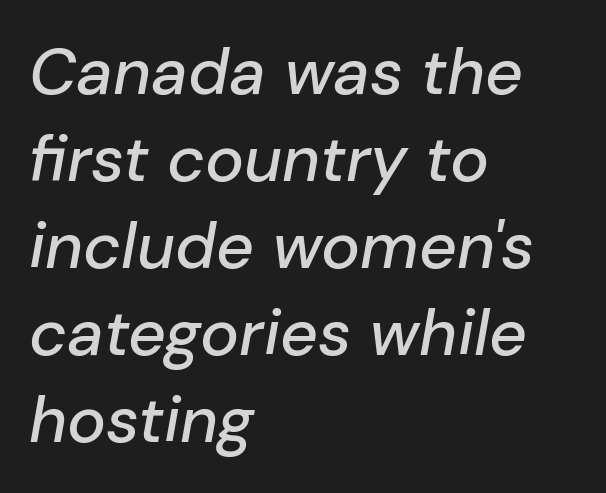
The image shows 65 px text type, italic (leaning right); set left-aligned, normal line spacing (1.34x), normal letter spacing, not underlined; low stroke contrast and a medium x-height.
